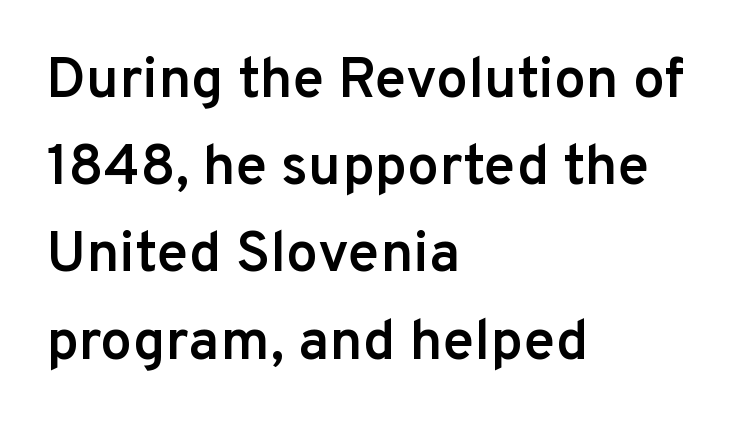
In CSS terms this would be text-align: left. The rendering uses a moderate line-height, typical for paragraphs. Heft: intermediate — a semibold. The string is rendered with underlining switched off. The line texture is even and compact thanks to regular tracking.
